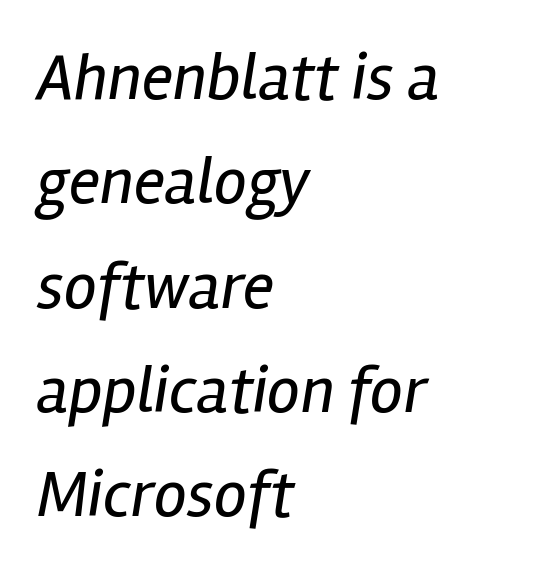
Q: Is the text bold? A: No.
Q: Is the text italic (slanted)? A: Yes, it leans right by about 12 degrees.
Q: Is the text underlined? A: No.
Q: How is the paragraph aligned? A: Left-aligned.
Q: Is the spacing between letters normal or unusually wide? A: Normal.
Q: Is the spacing between lines tight, normal or loose? A: Normal.
Q: Width (condensed, normal, or wide)? A: Condensed.
Q: Stroke contrast? A: Low.
Q: x-height? A: Medium.
Q: Monospaced? A: No.
